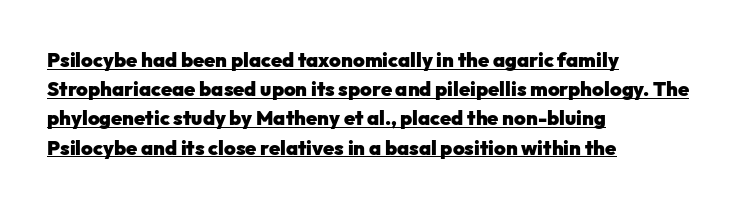
{"italic": "no", "bold": "yes", "underline": "yes", "align": "left", "line_spacing": "normal", "line_spacing_ratio": 1.46, "letter_spacing": "normal", "letter_spacing_em": 0.0, "glyph_px": 20}
